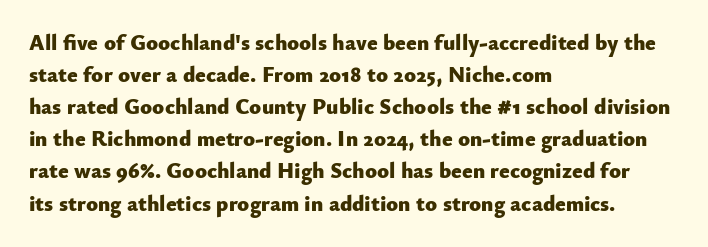
The image shows 22 px bold type, upright; set left-aligned, normal line spacing (1.46x), normal letter spacing, not underlined.
